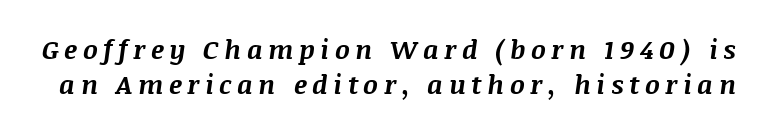
{"italic": "yes", "lean": "right", "slant_degrees": 8, "bold": "yes", "underline": "no", "line_spacing": "normal", "line_spacing_ratio": 1.33, "letter_spacing": "wide", "letter_spacing_em": 0.21, "glyph_px": 26}
